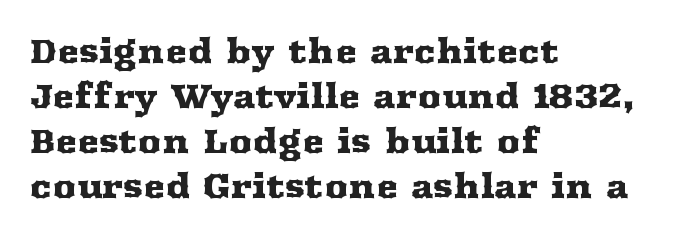
The image shows 33 px wide serif type, upright; set left-aligned, normal line spacing (1.36x), normal letter spacing, not underlined; medium stroke contrast and a medium x-height.
